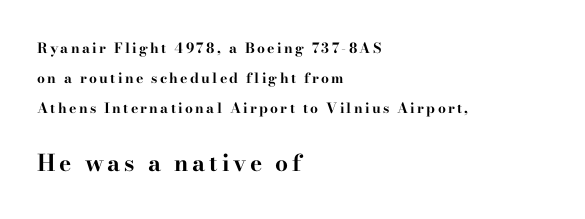
{"italic": "no", "bold": "yes", "underline": "no", "align": "left", "line_spacing": "loose", "line_spacing_ratio": 2.14, "larger_block": "second", "size_ratio": 1.64, "glyph_px": 23}
